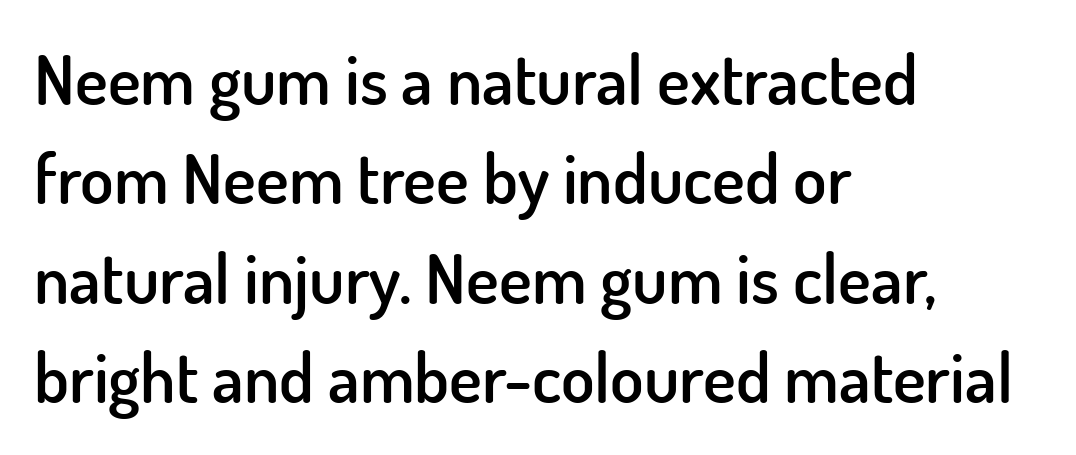
Q: Is the text bold? A: Semi-bold.
Q: Is the text italic (slanted)? A: No, it is upright.
Q: Is the typeface a serif or a sans-serif typeface? A: Sans-serif.
Q: Is the text underlined? A: No.
Q: How is the paragraph aligned? A: Left-aligned.
Q: Is the spacing between letters normal or unusually wide? A: Normal.
Q: Is the spacing between lines tight, normal or loose? A: Normal.
Q: Width (condensed, normal, or wide)? A: Normal.
Q: Stroke contrast? A: Low.
Q: x-height? A: Small.
Q: Monospaced? A: No.
